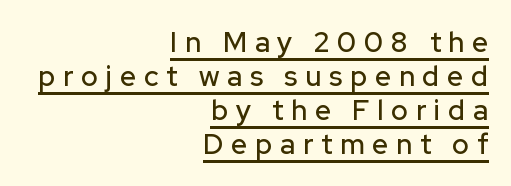
{"serif": "no", "italic": "no", "width": "normal", "stroke_contrast": "low", "x_height": "medium", "monospaced": "no", "underline": "yes", "align": "right", "line_spacing_ratio": 1.21, "letter_spacing": "wide", "letter_spacing_em": 0.28, "glyph_px": 28}
